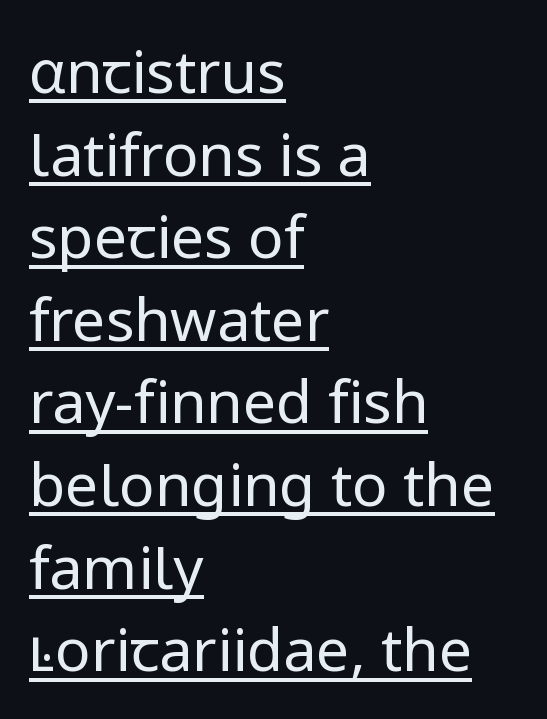
Reading down the column, the eye jumps a familiar distance to each next line. Think of a printed novel: that variable character pitch is what you see here. Font category for this specimen: sans-serif. Here the glyphs are tracked normally, forming tight word shapes. Glance below the letters and you will spot a drawn line. Teacher's note: observe the even left margin — that is flush-left alignment.
